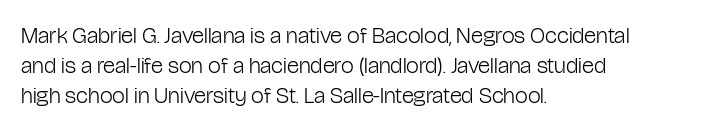
Q: Is the text bold? A: No.
Q: Is the text italic (slanted)? A: No, it is upright.
Q: Is the text underlined? A: No.
Q: How is the paragraph aligned? A: Left-aligned.
Q: Is the spacing between letters normal or unusually wide? A: Normal.
Q: Is the spacing between lines tight, normal or loose? A: Normal.
